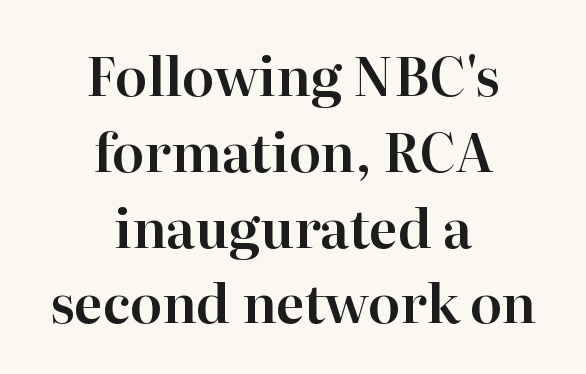
Q: Is the text italic (slanted)? A: No, it is upright.
Q: Is the typeface a serif or a sans-serif typeface? A: Serif.
Q: Is the text underlined? A: No.
Q: How is the paragraph aligned? A: Centered.
Q: Is the spacing between letters normal or unusually wide? A: Normal.
Q: Is the spacing between lines tight, normal or loose? A: Normal.
Q: Width (condensed, normal, or wide)? A: Normal.
Q: Stroke contrast? A: High.
Q: x-height? A: Medium.
Q: Monospaced? A: No.
